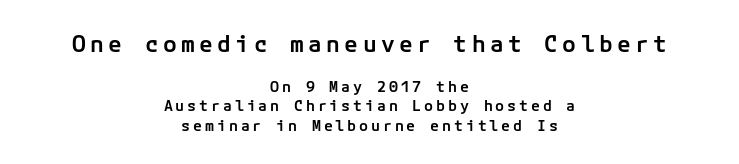
{"italic": "no", "bold": "semi", "underline": "no", "align": "center", "line_spacing": "normal", "line_spacing_ratio": 1.29, "larger_block": "first", "size_ratio": 1.53, "glyph_px": 23}
